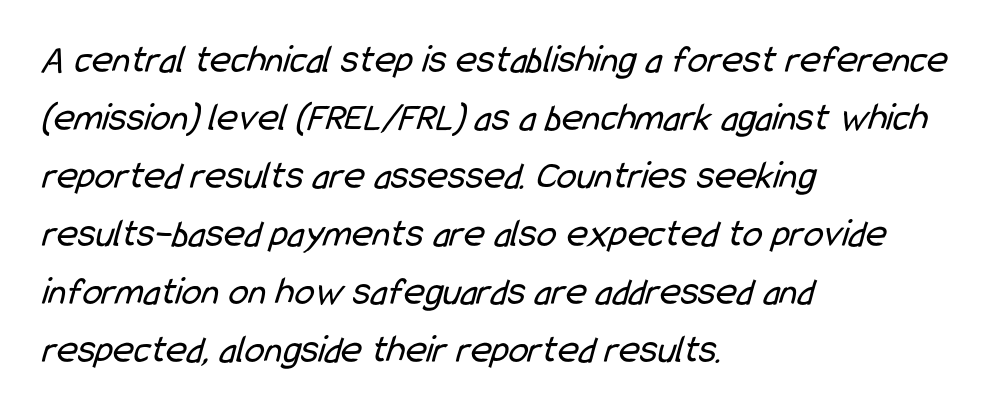
Q: Is the text bold? A: No.
Q: Is the typeface a serif or a sans-serif typeface? A: Sans-serif.
Q: Is the text underlined? A: No.
Q: How is the paragraph aligned? A: Left-aligned.
Q: Is the spacing between letters normal or unusually wide? A: Normal.
Q: Is the spacing between lines tight, normal or loose? A: Normal.
Q: Width (condensed, normal, or wide)? A: Condensed.
Q: Stroke contrast? A: Low.
Q: x-height? A: Medium.
Q: Monospaced? A: No.
